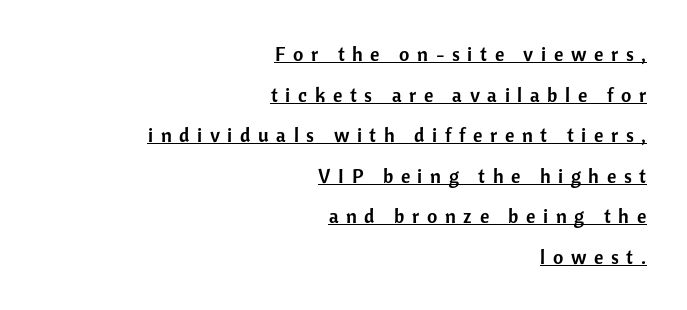
The paragraph shown leans on its right margin. The lettering holds an erect, upright posture throughout. Vertically, the passage feels expansive, rows floating well apart. The letterforms stand isolated, each surrounded by extra space. This sample carries an underscore along the baseline area.
